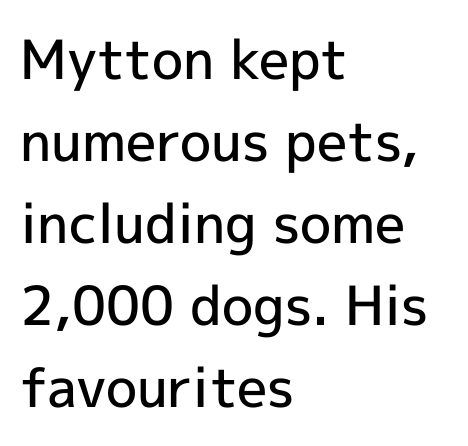
These lines are rendered in a variable-pitch font. This sample uses an upright cut, with every glyph sitting square on the baseline. The rendering uses a semibold face; strokes are thickened but not to full bold. Line beginnings align vertically; line endings do not. Caption: standard tracking, unaltered. Decoration check: the copy has no underline.
